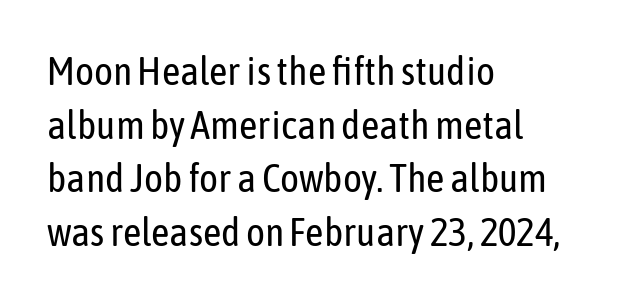
{"serif": "no", "italic": "no", "bold": "no", "weight": "regular", "width": "condensed", "stroke_contrast": "low", "x_height": "medium", "monospaced": "no", "underline": "no", "align": "left", "line_spacing": "normal", "line_spacing_ratio": 1.34, "letter_spacing": "normal", "letter_spacing_em": 0.0, "glyph_px": 40}
